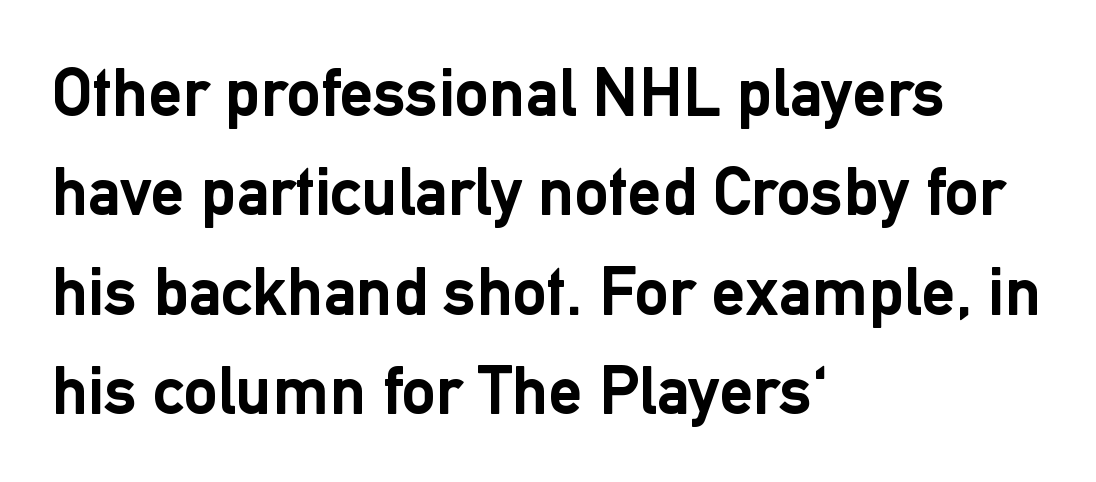
The image shows 68 px semibold sans-serif type, upright; set left-aligned, normal line spacing (1.46x), normal letter spacing, not underlined; low stroke contrast and a medium x-height.
